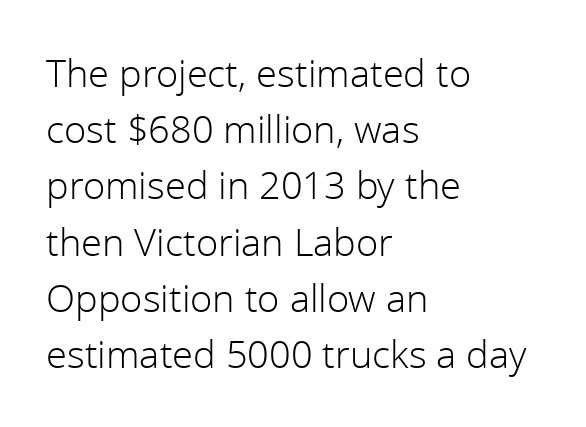
The lines in this sample share a left origin and differ only in where they stop. Between one letter and the next there's only the usual sliver of space. In terms of posture, this sample is upright. A light-to-regular cut is what we see here. Each new line begins a customary step beneath the previous one. This sample has the flowing, uneven cadence of proportional lettering.
